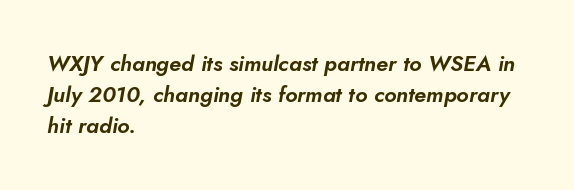
Q: Is the text italic (slanted)? A: Yes, it leans right by about 5 degrees.
Q: Is the text underlined? A: No.
Q: How is the paragraph aligned? A: Left-aligned.
Q: Is the spacing between letters normal or unusually wide? A: Normal.
Q: Is the spacing between lines tight, normal or loose? A: Normal.
